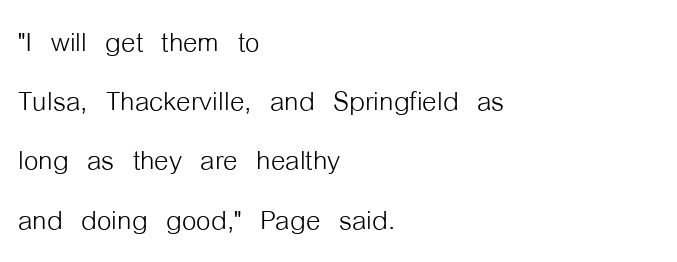
The image shows 37 px light, condensed sans-serif type, upright; set left-aligned, normal line spacing (1.6x), normal letter spacing, not underlined; low stroke contrast and a medium x-height.
